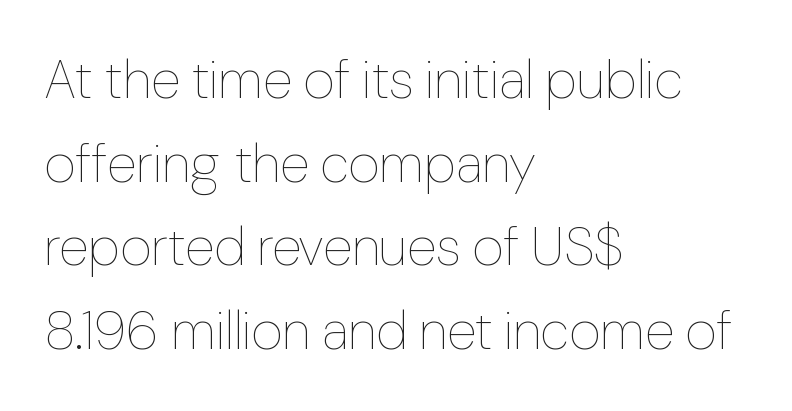
{"italic": "no", "bold": "no", "weight": "thin", "width": "normal", "stroke_contrast": "low", "x_height": "medium", "monospaced": "no", "underline": "no", "align": "left", "line_spacing": "normal", "line_spacing_ratio": 1.55, "letter_spacing": "normal", "letter_spacing_em": 0.0, "glyph_px": 54}
